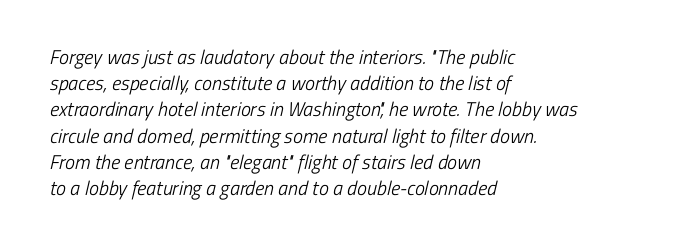
Quick note: interline space is typical. Unmarked baselines from the first word to the last. Stems here are at most as thick as an everyday book face. Observe the ordinary spacing: letters are neighbours, not strangers. This sample is left-justified, so line endings fall wherever the words run out.
